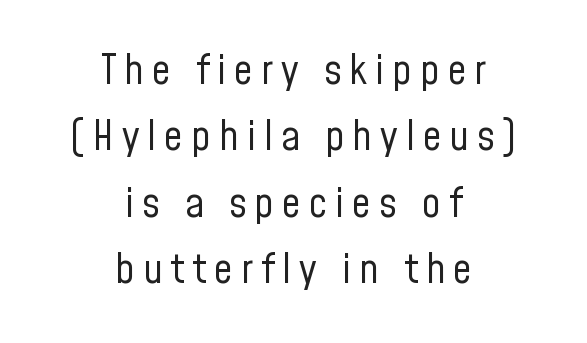
The image shows 42 px regular-weight, condensed sans-serif type, upright; set centered, normal line spacing (1.58x), not underlined; low stroke contrast and a medium x-height.
